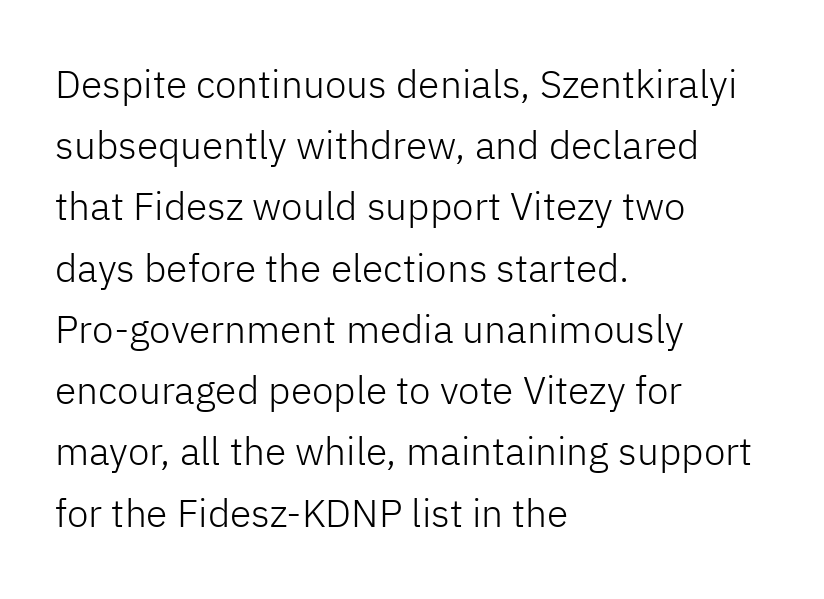
{"serif": "no", "italic": "no", "bold": "no", "weight": "light", "width": "normal", "stroke_contrast": "low", "x_height": "medium", "monospaced": "no", "underline": "no", "align": "left", "line_spacing": "normal", "line_spacing_ratio": 1.57, "letter_spacing": "normal", "letter_spacing_em": 0.0, "glyph_px": 39}
